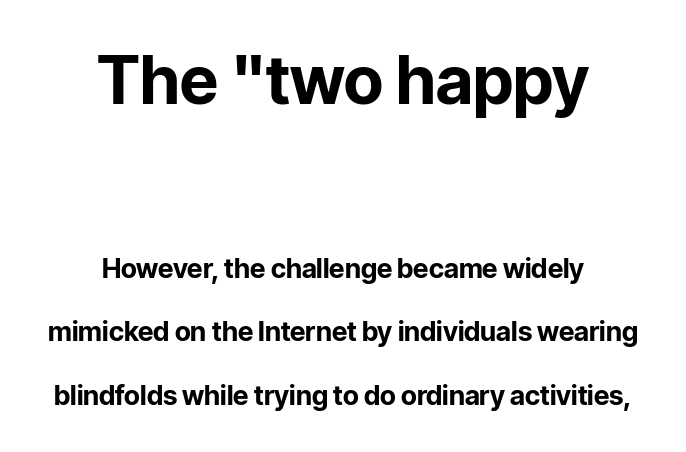
Each glyph is drawn with heavy, bold strokes. Compared with typical body copy, the letter spacing here is the same. The lines are spread far apart with generous leading. Which chunk is bigger? The first one — the top block dwarfs the bottom.
